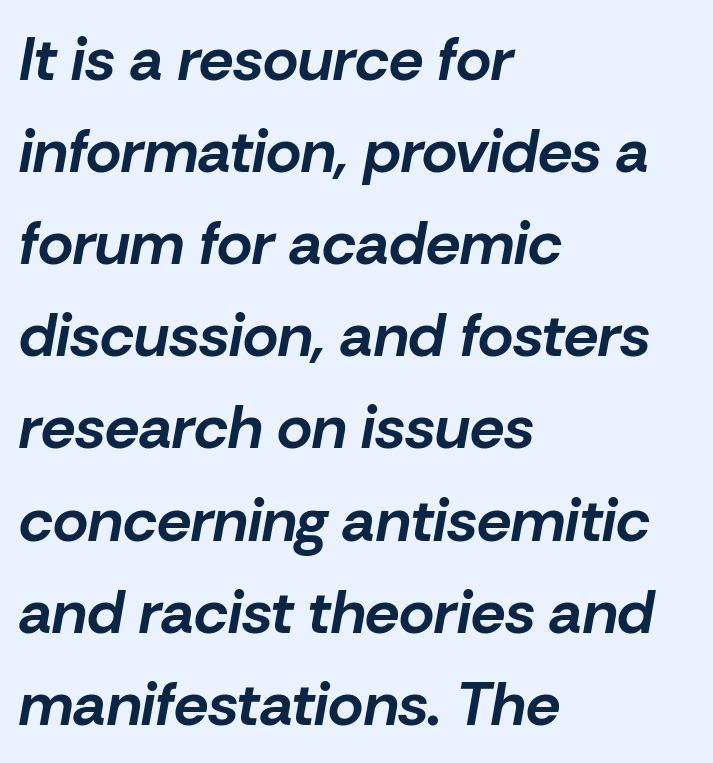
Q: Is the text bold? A: Yes.
Q: Is the text italic (slanted)? A: Yes, it leans right by about 10 degrees.
Q: Is the text underlined? A: No.
Q: How is the paragraph aligned? A: Left-aligned.
Q: Is the spacing between letters normal or unusually wide? A: Normal.
Q: Is the spacing between lines tight, normal or loose? A: Normal.
Q: Width (condensed, normal, or wide)? A: Normal.
Q: Stroke contrast? A: Low.
Q: x-height? A: Medium.
Q: Monospaced? A: No.
